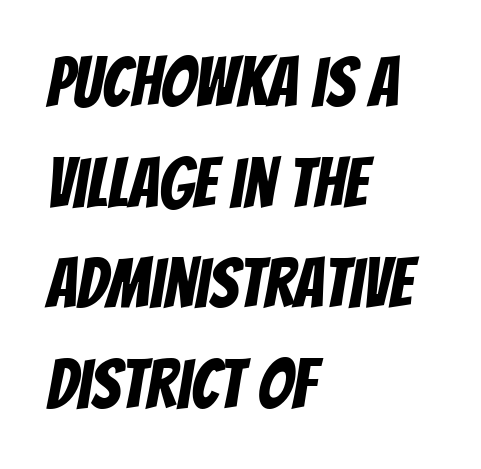
Q: Is the typeface a serif or a sans-serif typeface? A: Sans-serif.
Q: Is the text underlined? A: No.
Q: How is the paragraph aligned? A: Left-aligned.
Q: Is the spacing between letters normal or unusually wide? A: Normal.
Q: Is the spacing between lines tight, normal or loose? A: Normal.
Q: Width (condensed, normal, or wide)? A: Condensed.
Q: Stroke contrast? A: Low.
Q: x-height? A: Large.
Q: Monospaced? A: No.
